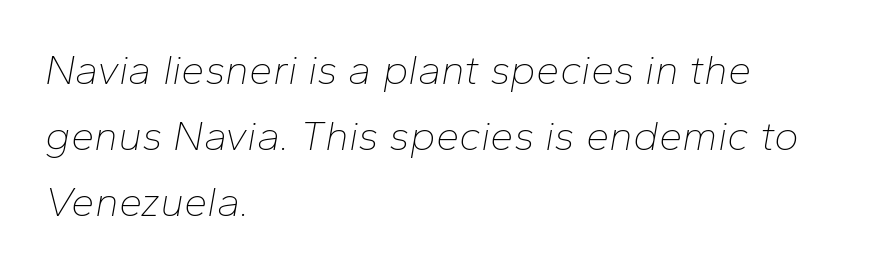
Leading matches the norm, producing a regular column. The letters advance in unequal steps, a hallmark of proportional type. The letters are slanted; this is an italic face. Tracking here is standard; glyphs follow each other at the usual distance. The glyphs are unaccompanied by any horizontal stroke below them.
